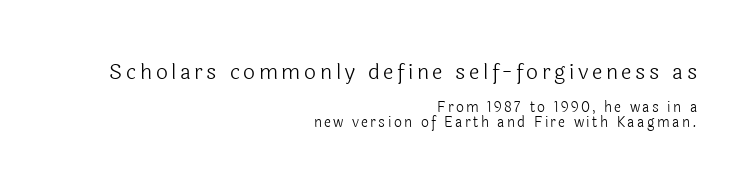
Which of the two is more prominent by size? The first, at the top. The lines are packed closely together with very little leading. The paragraph has a hard right edge and a soft left edge. Designer's note — italics off, roman on. Is this a heavy cut? Hardly; it is regular or lighter. Descenders hang freely into open space.
